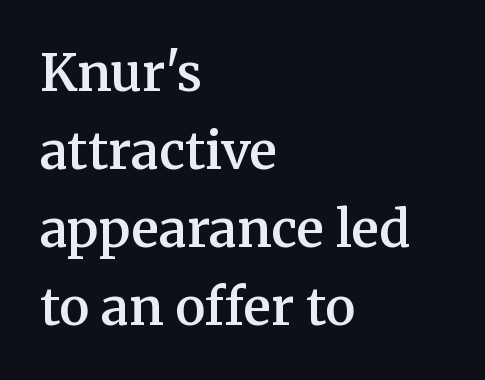
Q: Is the text bold? A: Semi-bold.
Q: Is the text italic (slanted)? A: No, it is upright.
Q: Is the typeface a serif or a sans-serif typeface? A: Serif.
Q: Is the text underlined? A: No.
Q: How is the paragraph aligned? A: Left-aligned.
Q: Is the spacing between letters normal or unusually wide? A: Normal.
Q: Is the spacing between lines tight, normal or loose? A: Normal.
Q: Width (condensed, normal, or wide)? A: Normal.
Q: Stroke contrast? A: Medium.
Q: x-height? A: Medium.
Q: Monospaced? A: No.
